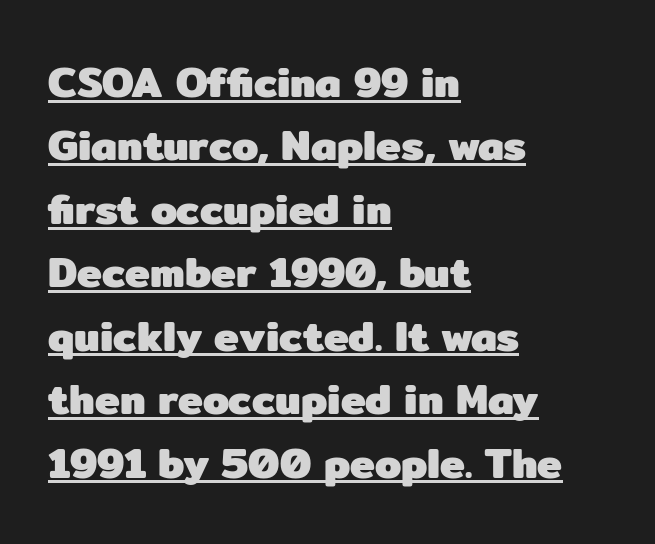
The characters look thick and weighty, a clear bold. Character widths vary here, with narrow letters taking less room than wide ones. Notice how the stems are strictly vertical — no italics here. Does the type have serifs? No, each stem ends abruptly.
